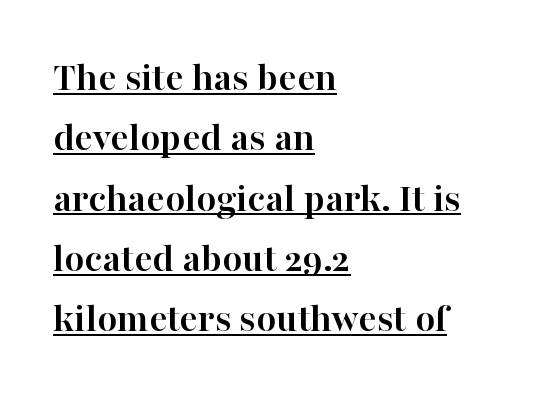
Q: Is the text bold? A: Yes.
Q: Is the text italic (slanted)? A: No, it is upright.
Q: Is the typeface a serif or a sans-serif typeface? A: Serif.
Q: Is the text underlined? A: Yes.
Q: How is the paragraph aligned? A: Left-aligned.
Q: Is the spacing between letters normal or unusually wide? A: Normal.
Q: Is the spacing between lines tight, normal or loose? A: Normal.
Q: Width (condensed, normal, or wide)? A: Normal.
Q: Stroke contrast? A: High.
Q: x-height? A: Medium.
Q: Monospaced? A: No.
